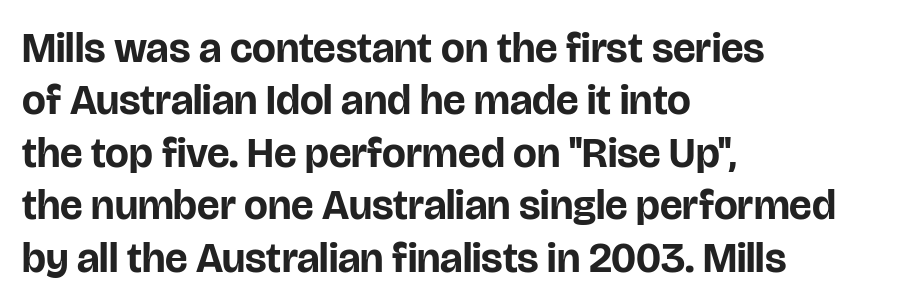
The image shows 42 px bold sans-serif type, upright; set left-aligned, normal line spacing (1.25x), normal letter spacing, not underlined; low stroke contrast and a large x-height.
